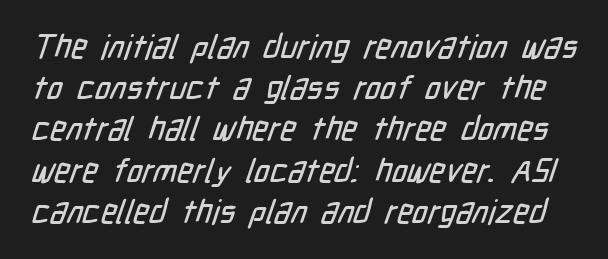
{"serif": "no", "width": "condensed", "stroke_contrast": "low", "x_height": "medium", "monospaced": "no", "underline": "no", "line_spacing": "normal", "line_spacing_ratio": 1.25, "letter_spacing": "normal", "letter_spacing_em": 0.0, "glyph_px": 33}
